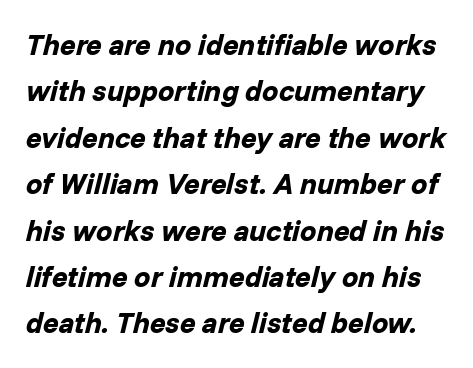
The image shows 29 px bold type, italic (leaning right); set normal line spacing (1.6x), normal letter spacing, not underlined; low stroke contrast and a medium x-height.
